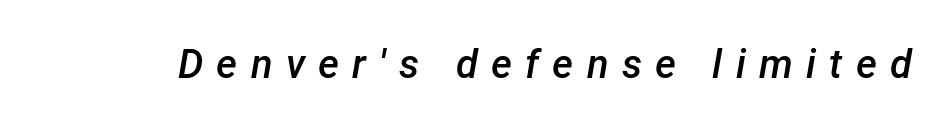
Q: Is the text bold? A: Semi-bold.
Q: Is the text italic (slanted)? A: Yes, it leans right by about 12 degrees.
Q: Is the text underlined? A: No.
Q: Is the spacing between letters normal or unusually wide? A: Unusually wide.
Q: Width (condensed, normal, or wide)? A: Normal.
Q: Stroke contrast? A: Low.
Q: x-height? A: Medium.
Q: Monospaced? A: No.
